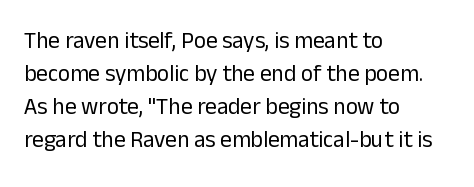
Q: Is the text bold? A: No.
Q: Is the text italic (slanted)? A: No, it is upright.
Q: Is the text underlined? A: No.
Q: How is the paragraph aligned? A: Left-aligned.
Q: Is the spacing between letters normal or unusually wide? A: Normal.
Q: Is the spacing between lines tight, normal or loose? A: Normal.
